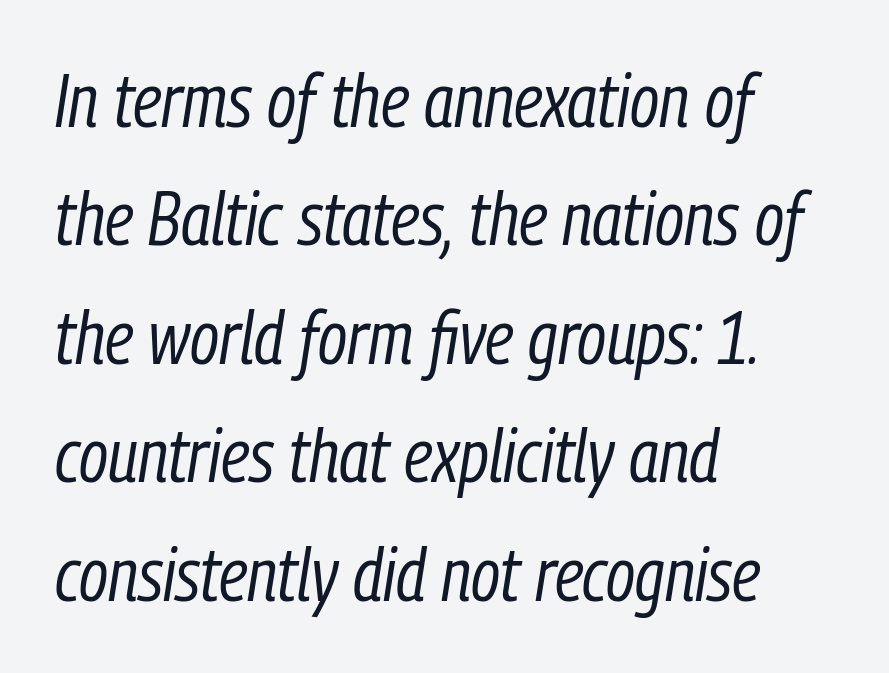
{"italic": "yes", "lean": "right", "slant_degrees": 9, "bold": "no", "weight": "regular", "width": "condensed", "stroke_contrast": "low", "x_height": "medium", "monospaced": "no", "underline": "no", "align": "left", "line_spacing": "normal", "line_spacing_ratio": 1.6, "letter_spacing": "normal", "letter_spacing_em": 0.0, "glyph_px": 74}
